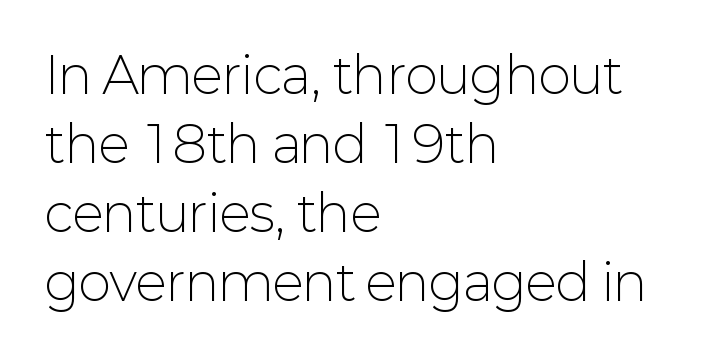
Line beginnings align vertically; line endings do not. Upright lettering throughout. Successive baselines arrive at the customary interval. This sample uses plain, unmodified letter spacing.
